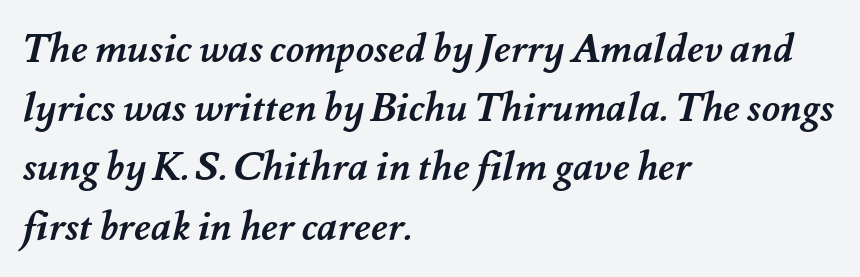
The image shows 40 px semibold type; set left-aligned, normal line spacing (1.48x), normal letter spacing, not underlined; medium stroke contrast and a small x-height.
